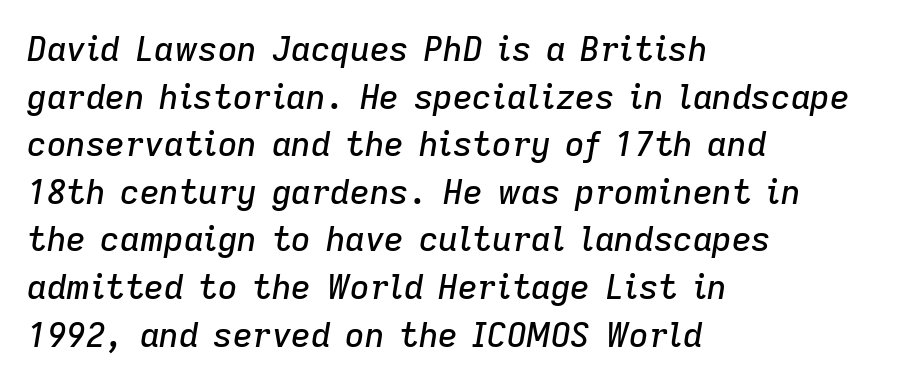
{"italic": "yes", "lean": "right", "slant_degrees": 9, "width": "normal", "stroke_contrast": "low", "x_height": "medium", "monospaced": "no", "underline": "no", "align": "left", "line_spacing": "normal", "line_spacing_ratio": 1.4, "letter_spacing": "normal", "letter_spacing_em": 0.0, "glyph_px": 34}
